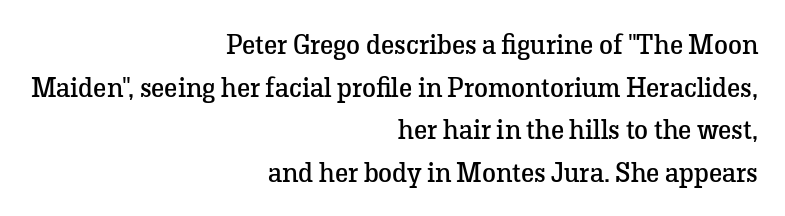
{"serif": "yes", "italic": "no", "bold": "no", "weight": "regular", "width": "normal", "stroke_contrast": "low", "x_height": "medium", "monospaced": "no", "underline": "no", "align": "right", "line_spacing": "normal", "line_spacing_ratio": 1.52, "letter_spacing": "normal", "letter_spacing_em": 0.0, "glyph_px": 28}
